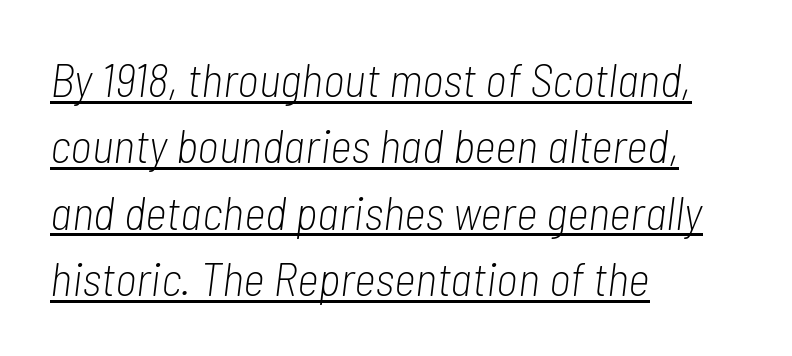
The image shows 47 px light, condensed type, italic (leaning right); set left-aligned, normal line spacing (1.41x), normal letter spacing, underlined; low stroke contrast and a medium x-height.
